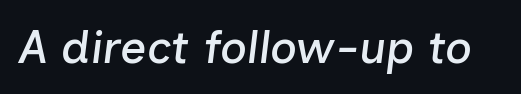
{"italic": "yes", "lean": "right", "slant_degrees": 7, "width": "normal", "stroke_contrast": "low", "x_height": "medium", "monospaced": "no", "underline": "no", "letter_spacing": "normal", "letter_spacing_em": 0.0, "glyph_px": 46}
